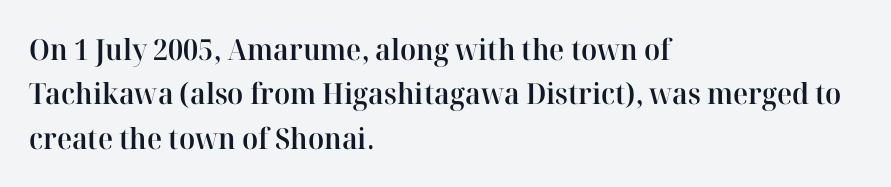
{"serif": "yes", "italic": "no", "bold": "semi", "weight": "semibold", "width": "normal", "stroke_contrast": "high", "x_height": "medium", "monospaced": "no", "underline": "no", "align": "left", "line_spacing": "normal", "line_spacing_ratio": 1.53, "letter_spacing": "normal", "letter_spacing_em": 0.0, "glyph_px": 29}
